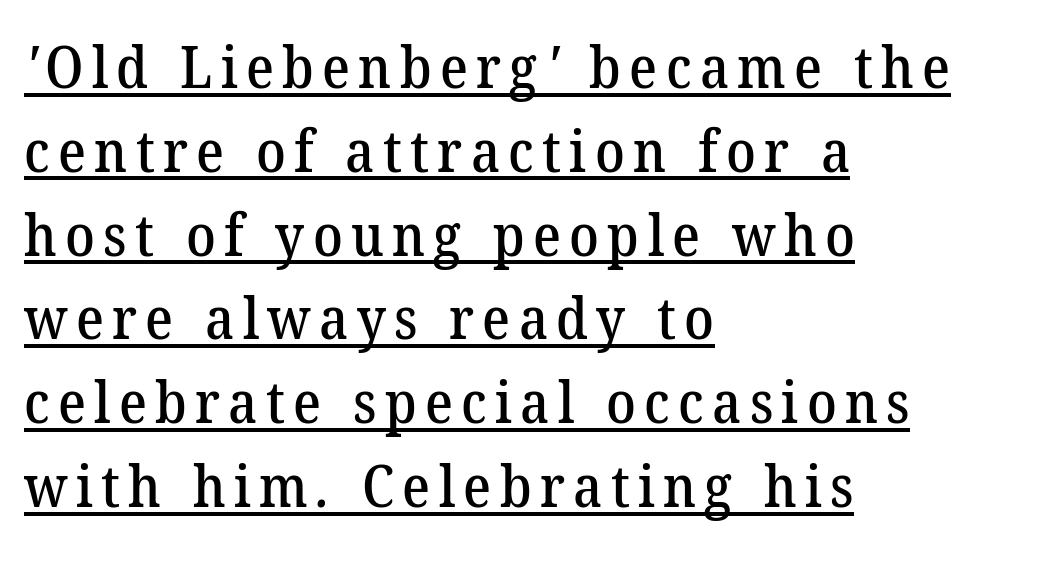
The image shows 59 px serif type; set left-aligned, normal line spacing (1.42x), underlined; low stroke contrast and a medium x-height.
